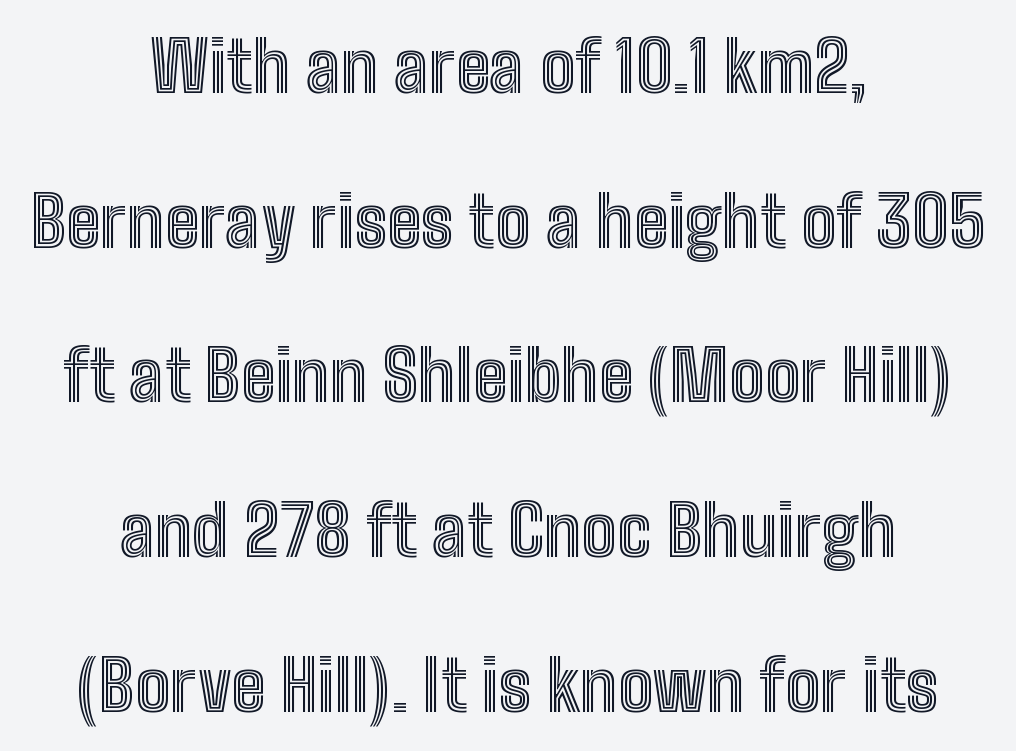
{"italic": "no", "width": "condensed", "x_height": "medium", "monospaced": "no", "underline": "no", "align": "center", "line_spacing": "loose", "line_spacing_ratio": 2.21, "letter_spacing": "normal", "letter_spacing_em": 0.0, "glyph_px": 70}
